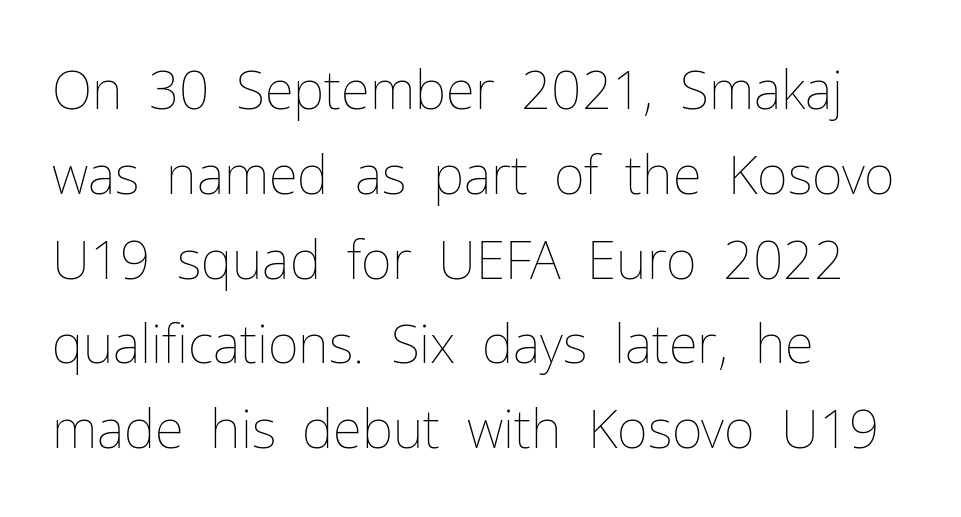
The image shows 53 px thin type, upright; set left-aligned, normal line spacing (1.6x), normal letter spacing, not underlined; low stroke contrast and a medium x-height.
